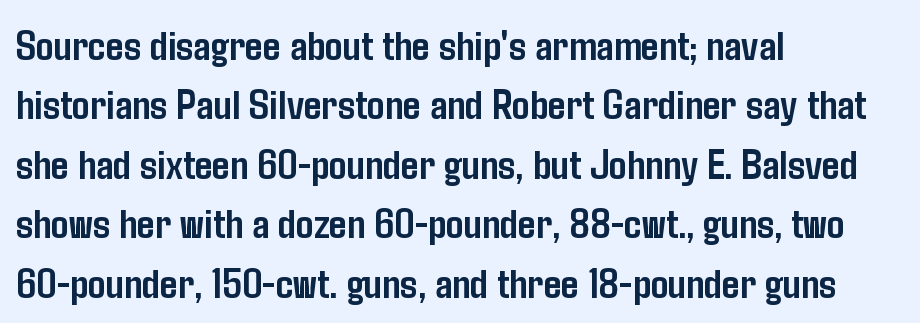
The image shows 44 px semibold, condensed sans-serif type, upright; set left-aligned, normal line spacing (1.35x), normal letter spacing, not underlined; low stroke contrast and a medium x-height.
